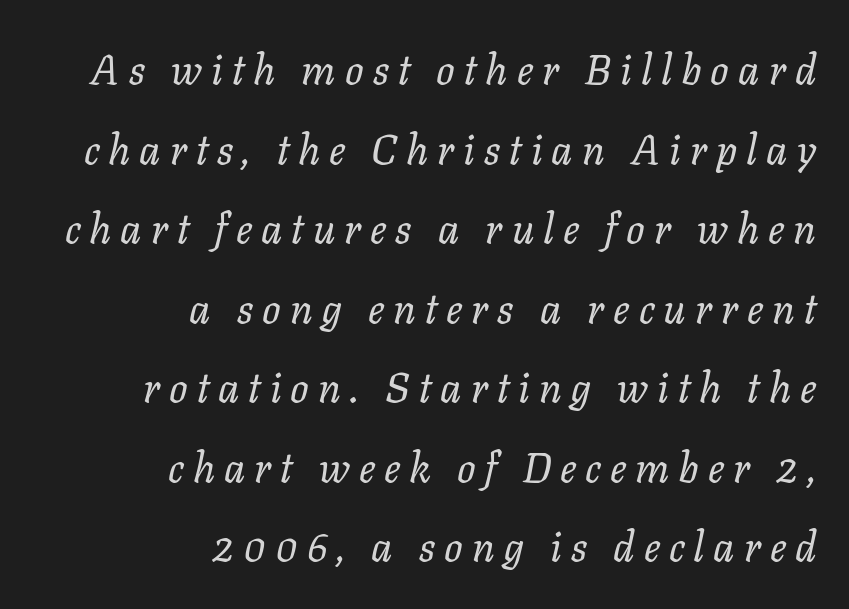
The image shows 41 px regular-weight type, italic (leaning right); set right-aligned, loose line spacing (1.94x), unusually wide letter spacing (+0.22 em), not underlined; low stroke contrast and a medium x-height.
